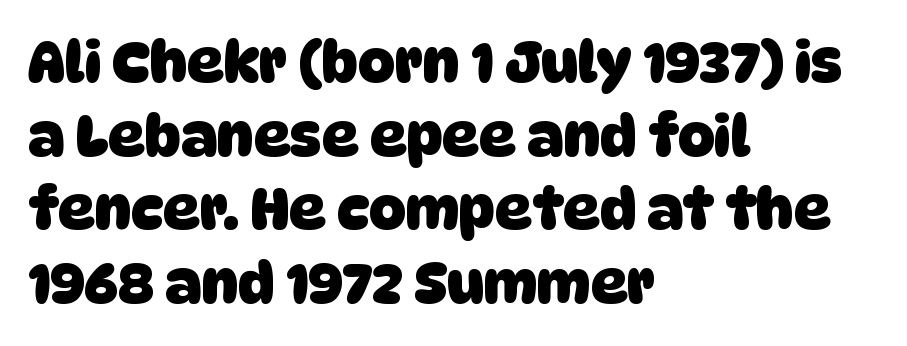
Q: Is the text bold? A: Yes.
Q: Is the typeface a serif or a sans-serif typeface? A: Sans-serif.
Q: Is the text underlined? A: No.
Q: How is the paragraph aligned? A: Left-aligned.
Q: Is the spacing between letters normal or unusually wide? A: Normal.
Q: Is the spacing between lines tight, normal or loose? A: Normal.
Q: Width (condensed, normal, or wide)? A: Normal.
Q: Stroke contrast? A: Low.
Q: x-height? A: Large.
Q: Monospaced? A: No.
